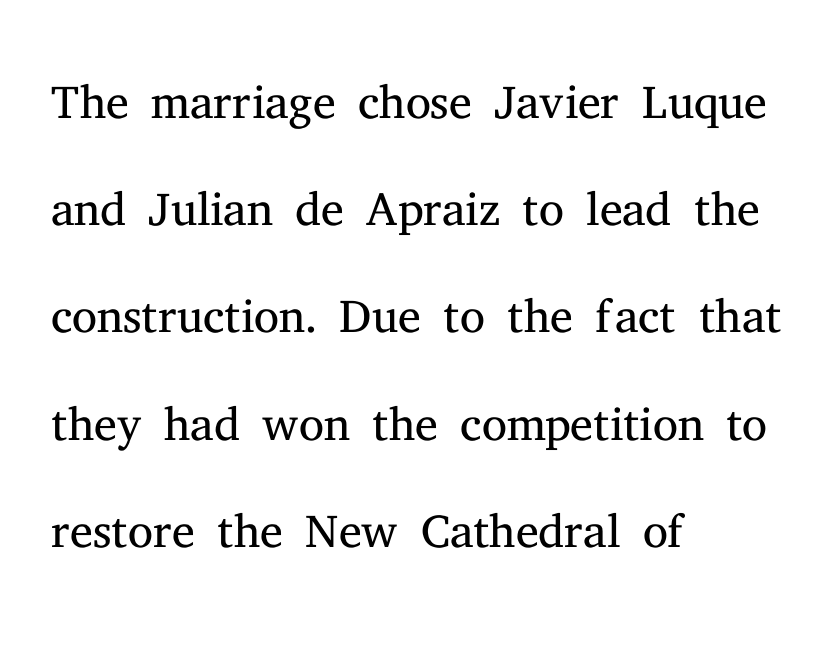
{"serif": "yes", "italic": "no", "bold": "no", "weight": "light", "width": "normal", "stroke_contrast": "medium", "x_height": "medium", "monospaced": "no", "underline": "no", "align": "left", "line_spacing": "normal", "line_spacing_ratio": 1.51, "letter_spacing": "normal", "letter_spacing_em": 0.0, "glyph_px": 71}
